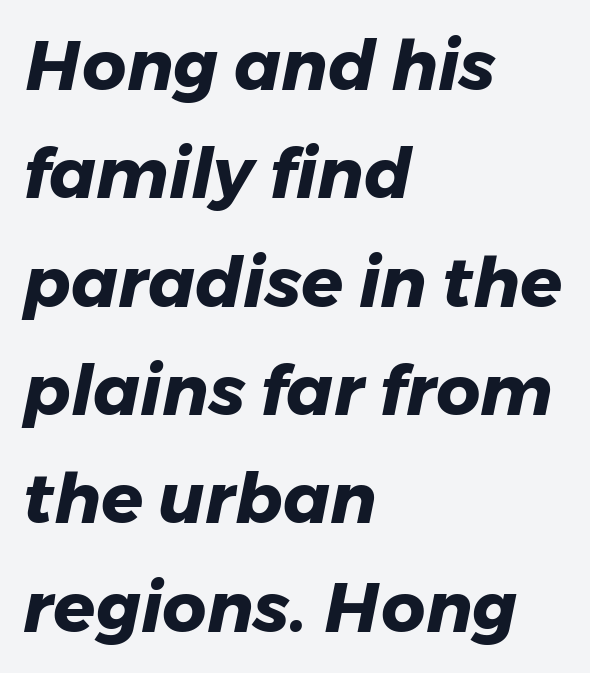
The image shows 69 px heavy type, italic (leaning right); set left-aligned, normal line spacing (1.57x), normal letter spacing, not underlined; low stroke contrast and a medium x-height.
